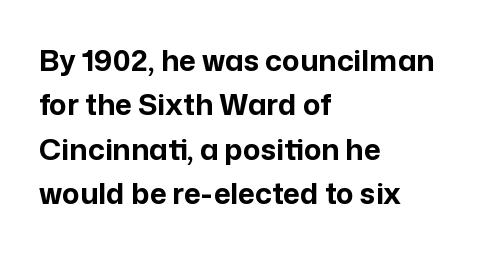
The passage shown is typed in a proportional face where columns would drift. Check where the strokes stop: nothing finishes them off — pure sans. Horizontal alignment here is leftward, the default for most running prose. Rule under the text: the space is simply empty. You'd pick this weight for a headline — it's a proper bold. Horizontal bands of white between lines are of average thickness.
